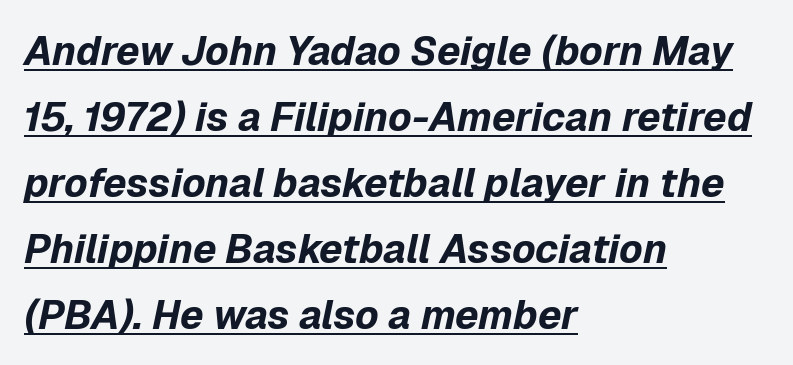
Q: Is the text bold? A: Yes.
Q: Is the text italic (slanted)? A: Yes, it leans right by about 12 degrees.
Q: Is the text underlined? A: Yes.
Q: How is the paragraph aligned? A: Left-aligned.
Q: Is the spacing between letters normal or unusually wide? A: Normal.
Q: Is the spacing between lines tight, normal or loose? A: Normal.
Q: Width (condensed, normal, or wide)? A: Normal.
Q: Stroke contrast? A: Low.
Q: x-height? A: Medium.
Q: Monospaced? A: No.
